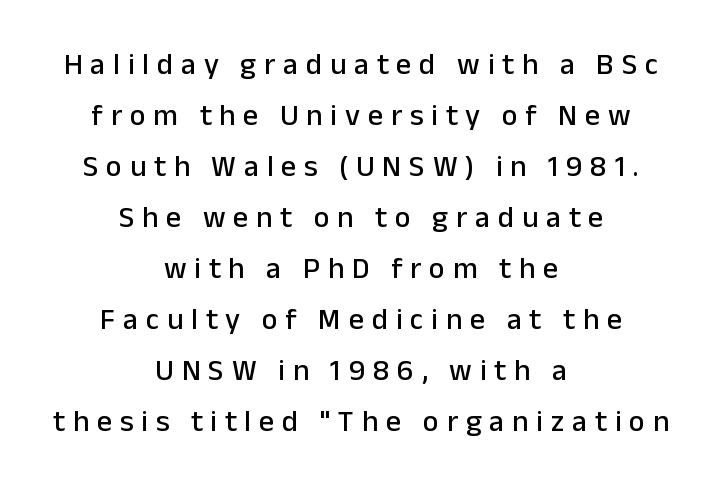
The image shows 30 px sans-serif type, upright; set centered, normal line spacing (1.7x), unusually wide letter spacing (+0.26 em), not underlined; low stroke contrast and a medium x-height.
